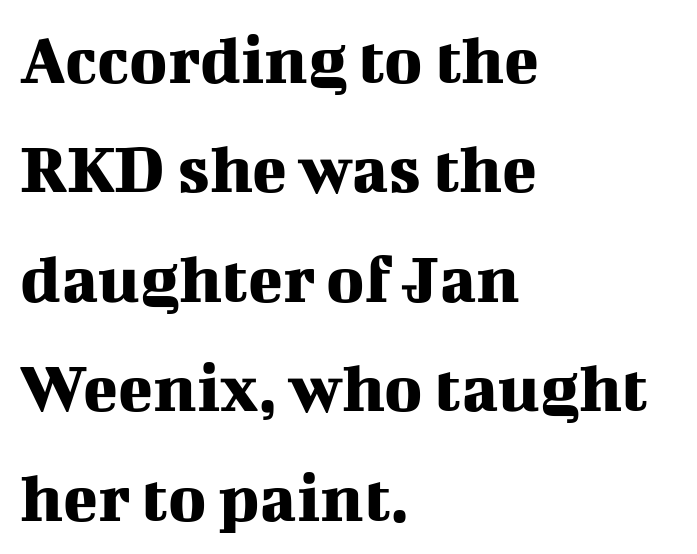
The image shows 72 px serif type, upright; set left-aligned, normal line spacing (1.52x), normal letter spacing, not underlined; medium stroke contrast and a medium x-height.
